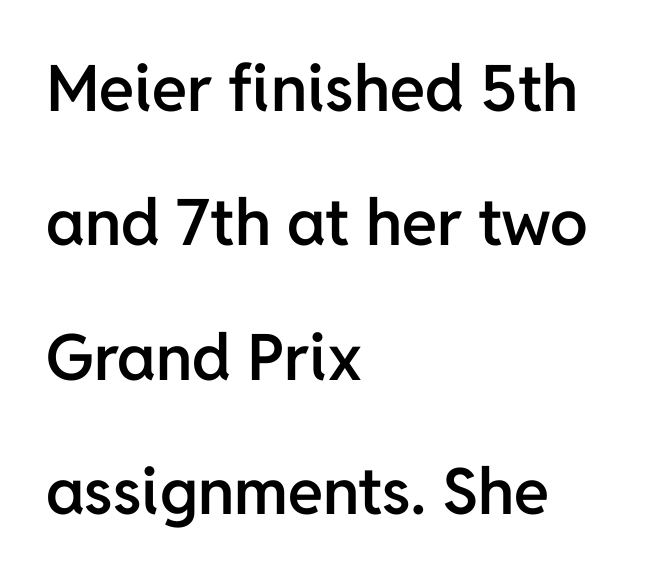
{"serif": "no", "italic": "no", "bold": "semi", "weight": "semibold", "width": "normal", "stroke_contrast": "low", "x_height": "medium", "monospaced": "no", "underline": "no", "align": "left", "line_spacing": "loose", "line_spacing_ratio": 2.1, "letter_spacing": "normal", "letter_spacing_em": 0.0, "glyph_px": 64}
